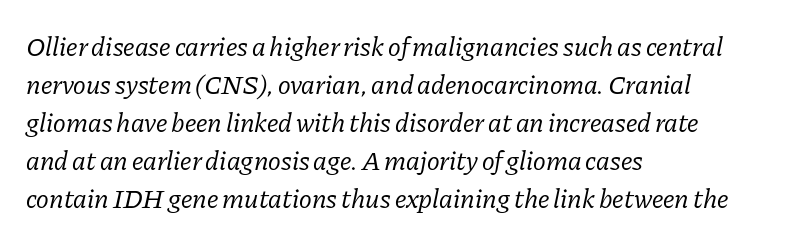
The space directly below the letters is spotless. Each word holds together tightly as a unit, with standard inter-letter gaps. The paragraph shown leans on its left margin. Vertical spacing — default. Weight: in the light-to-regular range. Tall strokes in this sample are angled rather than plumb.
